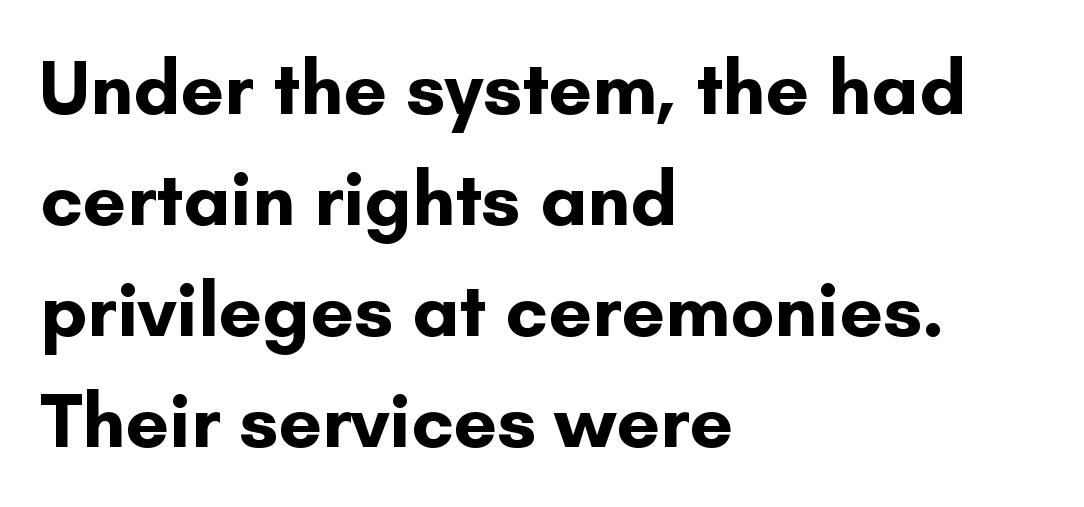
{"serif": "no", "italic": "no", "bold": "yes", "weight": "bold", "width": "normal", "stroke_contrast": "low", "x_height": "small", "monospaced": "no", "underline": "no", "align": "left", "line_spacing": "normal", "line_spacing_ratio": 1.44, "letter_spacing": "normal", "letter_spacing_em": 0.0, "glyph_px": 77}
